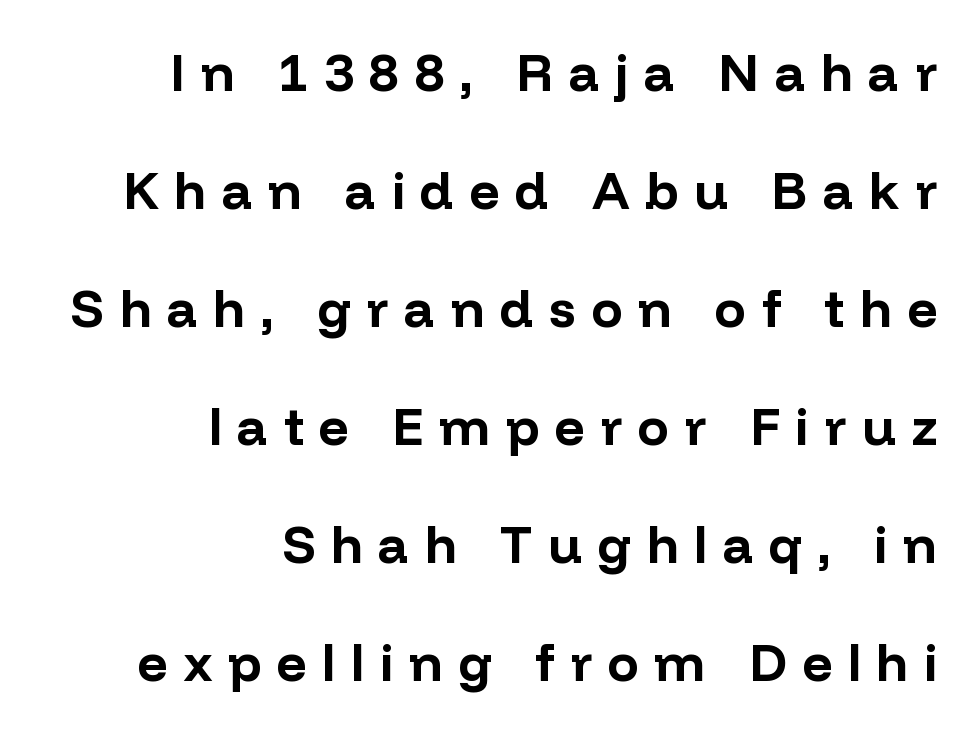
The image shows 52 px bold sans-serif type, upright; set right-aligned, loose line spacing (2.27x), unusually wide letter spacing (+0.3 em), not underlined; low stroke contrast and a medium x-height.
